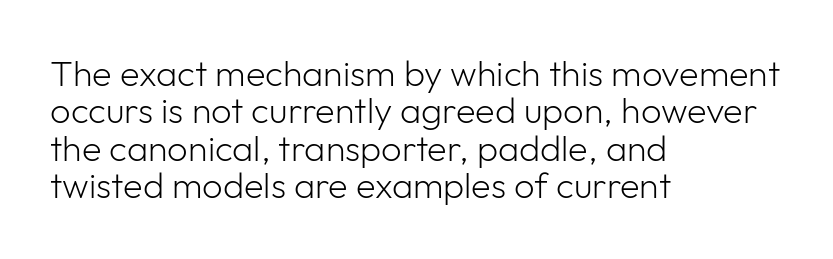
The words here are not underlined. A typesetter would call this leading minimal, almost set solid. If you drew a ruler down the left edge, every line would touch it. Note the varied advance widths — an 'i' is clearly narrower than an 'm'. Nothing heavy about these letters — not bold at all. The rendering shows plain stroke endings on the letterforms — a sans-serif design.
